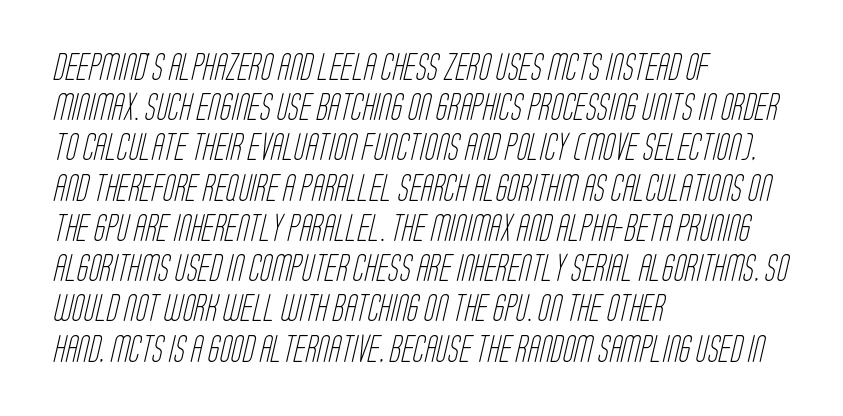
{"bold": "no", "underline": "no", "align": "left", "line_spacing": "normal", "line_spacing_ratio": 1.49, "letter_spacing": "normal", "letter_spacing_em": 0.0, "glyph_px": 27}
